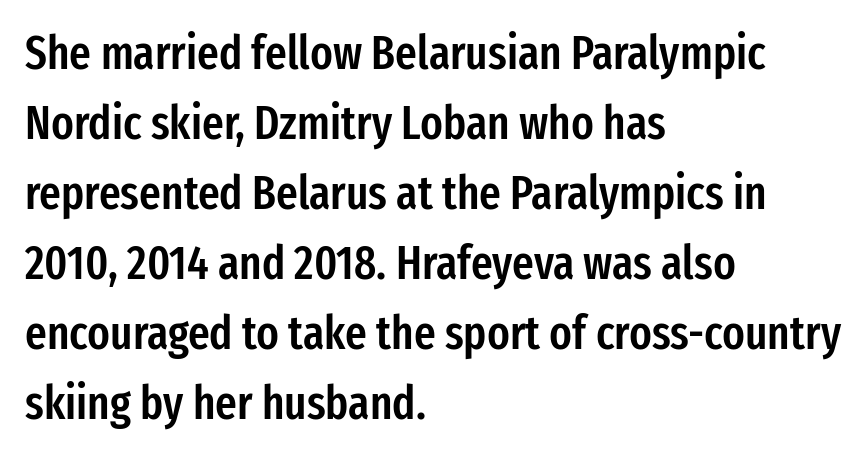
The image shows 47 px semibold, condensed sans-serif type, upright; set left-aligned, normal line spacing (1.49x), normal letter spacing, not underlined; low stroke contrast and a medium x-height.
